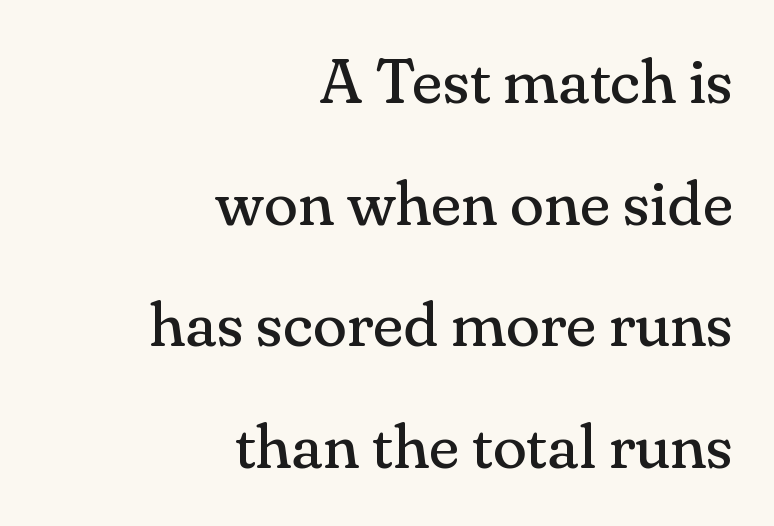
Q: Is the text bold? A: No.
Q: Is the text italic (slanted)? A: No, it is upright.
Q: Is the typeface a serif or a sans-serif typeface? A: Serif.
Q: Is the text underlined? A: No.
Q: How is the paragraph aligned? A: Right-aligned.
Q: Is the spacing between letters normal or unusually wide? A: Normal.
Q: Is the spacing between lines tight, normal or loose? A: Loose.
Q: Width (condensed, normal, or wide)? A: Normal.
Q: Stroke contrast? A: Medium.
Q: x-height? A: Small.
Q: Monospaced? A: No.
